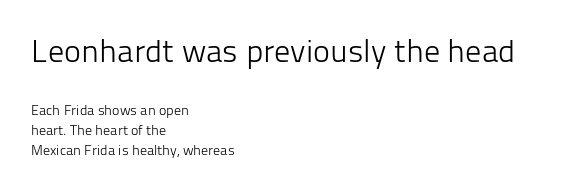
{"serif": "no", "italic": "no", "bold": "no", "weight": "light", "width": "normal", "stroke_contrast": "low", "x_height": "medium", "monospaced": "no", "underline": "no", "align": "left", "line_spacing": "normal", "line_spacing_ratio": 1.4, "letter_spacing": "normal", "letter_spacing_em": 0.0, "larger_block": "first", "size_ratio": 2.29, "glyph_px": 32}
